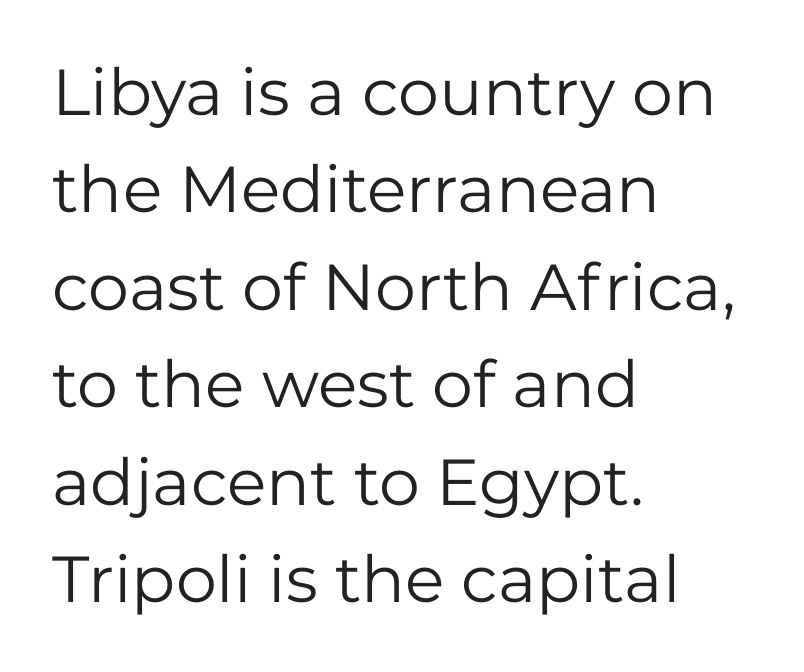
Underlining? Definitely not there. Alignment: flush left. A typesetter would mark this as roman, not italic. Weight: regular or lighter. The rendering keeps characters at their native spacing.
